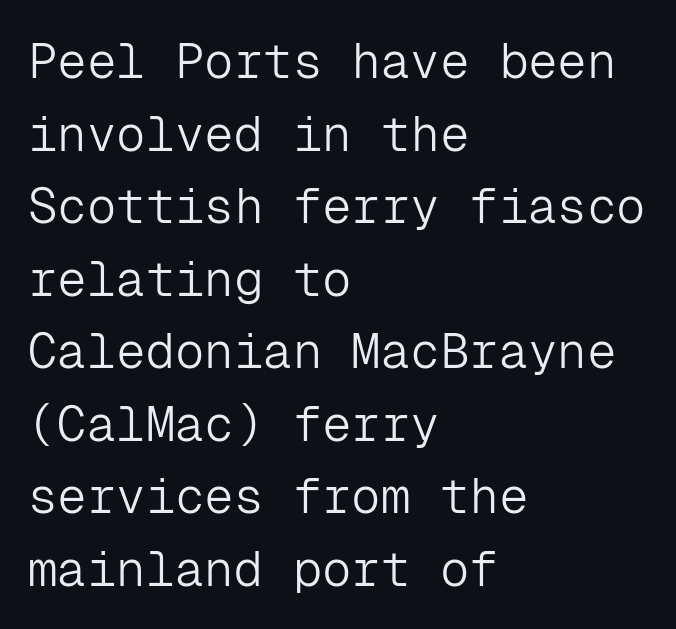
Q: Is the text bold? A: No.
Q: Is the text italic (slanted)? A: No, it is upright.
Q: Is the typeface a serif or a sans-serif typeface? A: Sans-serif.
Q: Is the text underlined? A: No.
Q: How is the paragraph aligned? A: Left-aligned.
Q: Is the spacing between letters normal or unusually wide? A: Normal.
Q: Is the spacing between lines tight, normal or loose? A: Normal.
Q: Width (condensed, normal, or wide)? A: Normal.
Q: Stroke contrast? A: Low.
Q: x-height? A: Medium.
Q: Monospaced? A: Yes.
